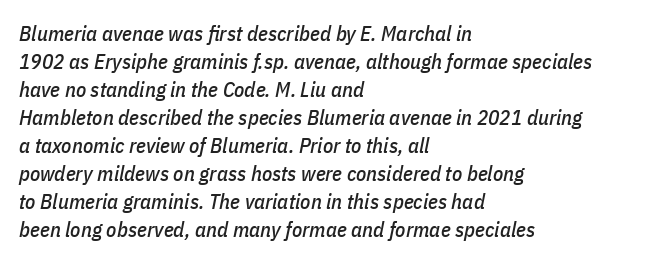
Q: Is the text italic (slanted)? A: Yes, it leans right by about 11 degrees.
Q: Is the text underlined? A: No.
Q: How is the paragraph aligned? A: Left-aligned.
Q: Is the spacing between letters normal or unusually wide? A: Normal.
Q: Is the spacing between lines tight, normal or loose? A: Normal.
